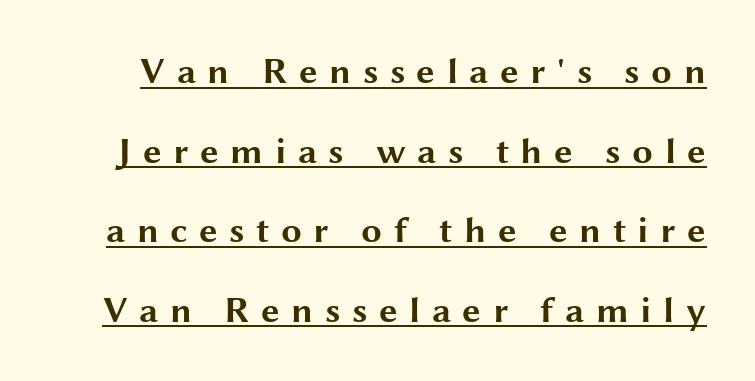
Does the leading feel generous? Absolutely, it's lavish. Each letter keeps its own natural width here, so spacing adapts to shape. Between one letter and the next there's a generous, obvious gap. It's the straight-up-and-down kind of type. You'd pick this weight for a headline — it's a proper bold. To sum up the face: it is a sans, with no serifs.
